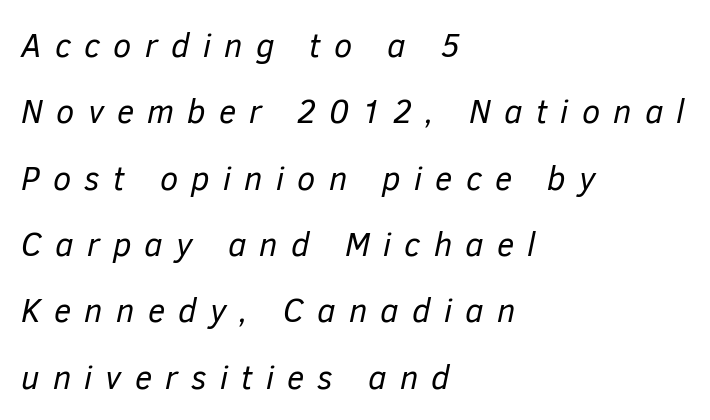
{"italic": "yes", "lean": "right", "slant_degrees": 12, "bold": "no", "weight": "regular", "width": "normal", "stroke_contrast": "low", "x_height": "medium", "monospaced": "no", "underline": "no", "align": "left", "line_spacing": "loose", "line_spacing_ratio": 2.01, "letter_spacing": "wide", "letter_spacing_em": 0.4, "glyph_px": 33}
